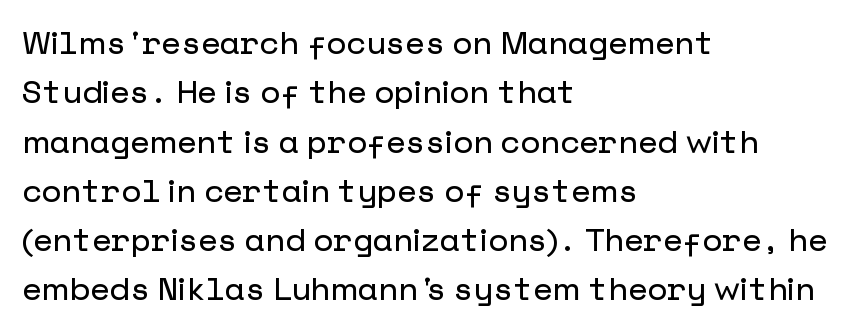
Are there feet on the stems? There aren't — it's a sans. Unmarked baselines from the first word to the last. One-word summary of the alignment: left. Honestly, the row spacing looks completely unremarkable.
